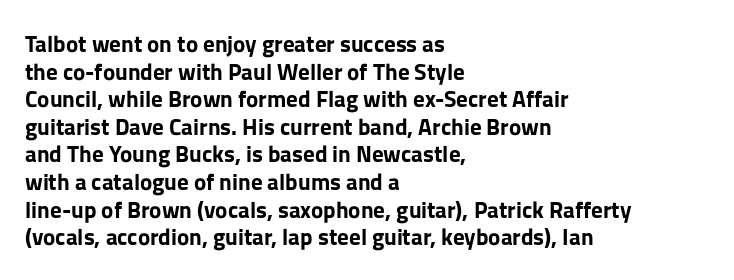
Q: Is the text bold? A: Yes.
Q: Is the text italic (slanted)? A: No, it is upright.
Q: Is the text underlined? A: No.
Q: How is the paragraph aligned? A: Left-aligned.
Q: Is the spacing between letters normal or unusually wide? A: Normal.
